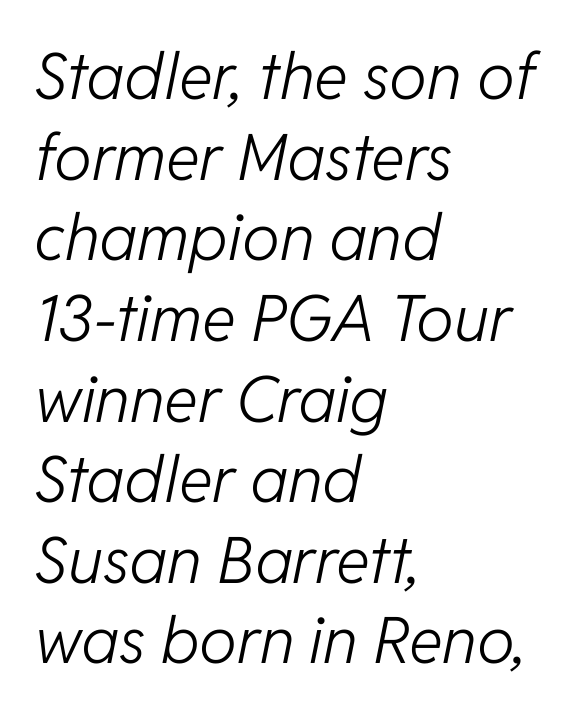
The image shows 64 px light type, italic (leaning right); set left-aligned, normal line spacing (1.26x), normal letter spacing, not underlined; low stroke contrast and a medium x-height.
